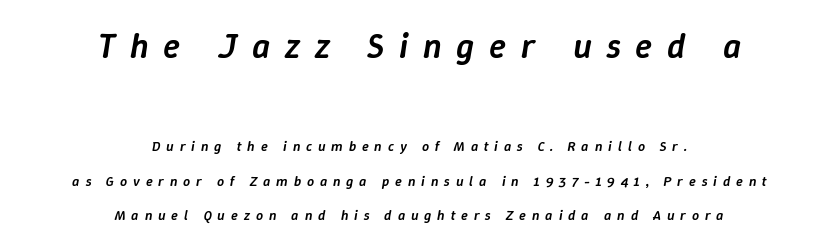
The strip under each line holds only bare page. How heavy is the stroke? Medium-heavy — a semibold, shy of bold. Whoever set this chose breathing room over compactness in the vertical rhythm. Size hierarchy here favors the leading block over the trailing one. The whitespace from short lines is split evenly between both sides.
